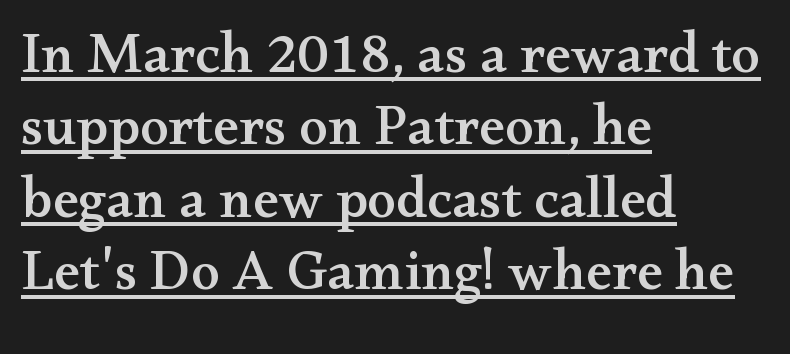
Q: Is the text italic (slanted)? A: No, it is upright.
Q: Is the typeface a serif or a sans-serif typeface? A: Serif.
Q: Is the text underlined? A: Yes.
Q: How is the paragraph aligned? A: Left-aligned.
Q: Is the spacing between letters normal or unusually wide? A: Normal.
Q: Is the spacing between lines tight, normal or loose? A: Normal.
Q: Width (condensed, normal, or wide)? A: Wide.
Q: Stroke contrast? A: Medium.
Q: x-height? A: Small.
Q: Monospaced? A: No.
